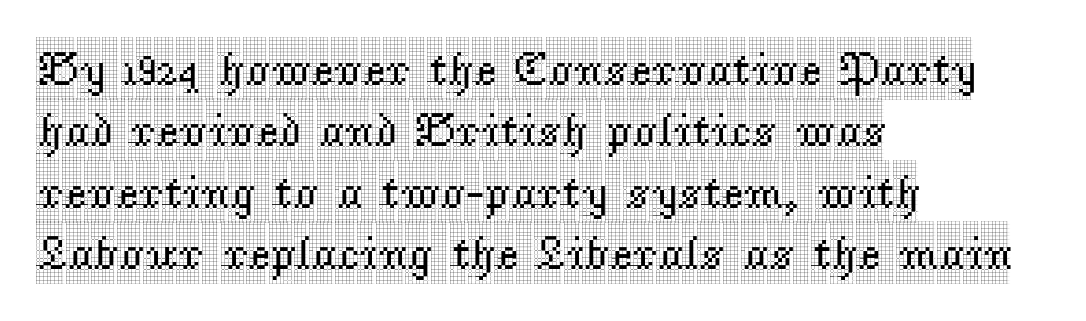
Q: Is the text italic (slanted)? A: No, it is upright.
Q: Is the typeface a serif or a sans-serif typeface? A: Serif.
Q: Is the text underlined? A: No.
Q: How is the paragraph aligned? A: Left-aligned.
Q: Is the spacing between letters normal or unusually wide? A: Normal.
Q: Is the spacing between lines tight, normal or loose? A: Normal.
Q: Width (condensed, normal, or wide)? A: Condensed.
Q: x-height? A: Large.
Q: Monospaced? A: No.
